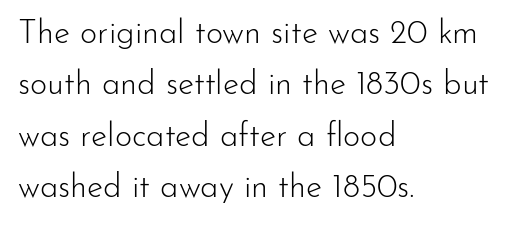
One-word summary of the alignment: left. The letters carry no serifs — their stems end cleanly without finishing strokes. The space beneath each line is pristine and unruled. Proportional: the letters do not fall into vertical columns.
